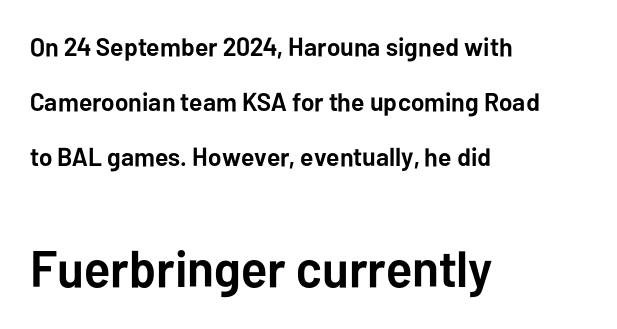
Q: Is the text bold? A: Yes.
Q: Is the text italic (slanted)? A: No, it is upright.
Q: Is the typeface a serif or a sans-serif typeface? A: Sans-serif.
Q: Is the text underlined? A: No.
Q: How is the paragraph aligned? A: Left-aligned.
Q: Is the spacing between letters normal or unusually wide? A: Normal.
Q: Is the spacing between lines tight, normal or loose? A: Loose.
Q: Which block of text is set in a larger size, the first (top) or the second (bottom)? A: The second (bottom) one.
Q: Width (condensed, normal, or wide)? A: Normal.
Q: Stroke contrast? A: Low.
Q: x-height? A: Medium.
Q: Monospaced? A: No.
